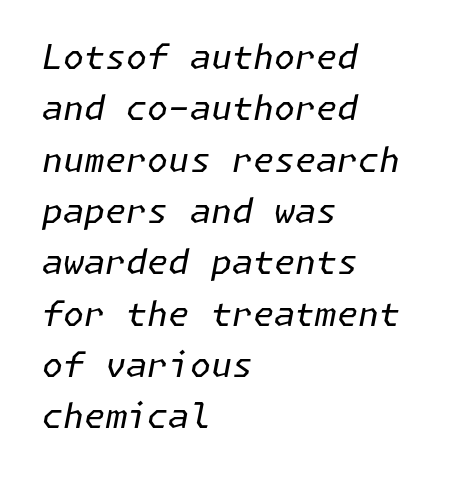
{"italic": "yes", "lean": "right", "slant_degrees": 11, "bold": "no", "weight": "regular", "width": "normal", "stroke_contrast": "low", "x_height": "medium", "underline": "no", "align": "left", "line_spacing": "normal", "line_spacing_ratio": 1.51, "letter_spacing": "normal", "letter_spacing_em": 0.0, "glyph_px": 34}
